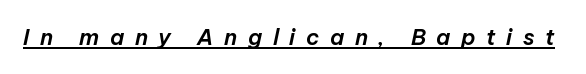
Every word sits above its own underline. Slant detected: the letters are inclined. Honestly, the letter spacing is so wide it's the main thing you notice.
